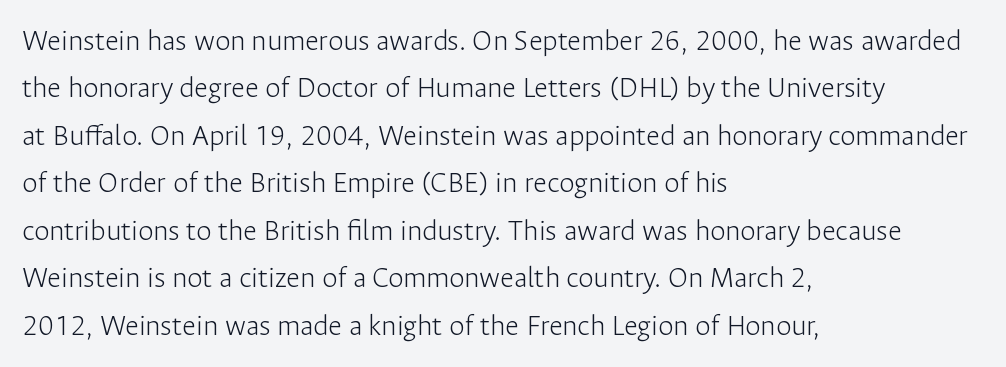
Q: Is the text bold? A: No.
Q: Is the text italic (slanted)? A: No, it is upright.
Q: Is the typeface a serif or a sans-serif typeface? A: Sans-serif.
Q: Is the text underlined? A: No.
Q: How is the paragraph aligned? A: Left-aligned.
Q: Is the spacing between letters normal or unusually wide? A: Normal.
Q: Is the spacing between lines tight, normal or loose? A: Normal.
Q: Width (condensed, normal, or wide)? A: Normal.
Q: Stroke contrast? A: Low.
Q: x-height? A: Medium.
Q: Monospaced? A: No.
